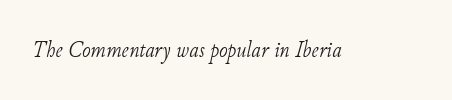
{"italic": "yes", "lean": "right", "slant_degrees": 11, "bold": "no", "underline": "no", "letter_spacing": "normal", "letter_spacing_em": 0.0, "glyph_px": 23}
